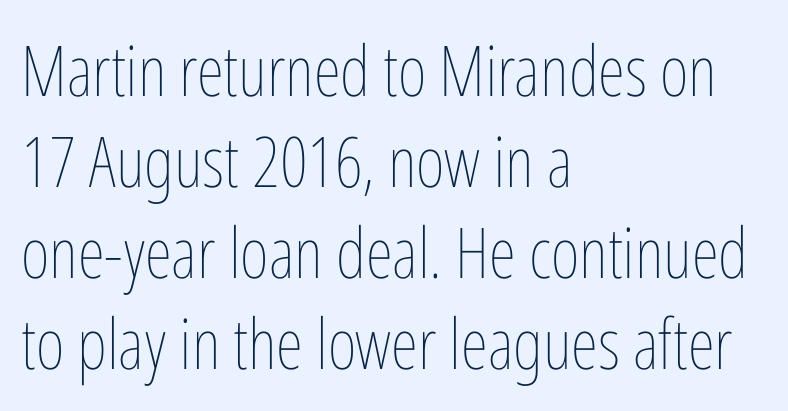
{"italic": "no", "bold": "no", "weight": "thin", "width": "condensed", "stroke_contrast": "low", "x_height": "medium", "monospaced": "no", "underline": "no", "align": "left", "line_spacing": "normal", "line_spacing_ratio": 1.3, "letter_spacing": "normal", "letter_spacing_em": 0.0, "glyph_px": 70}
